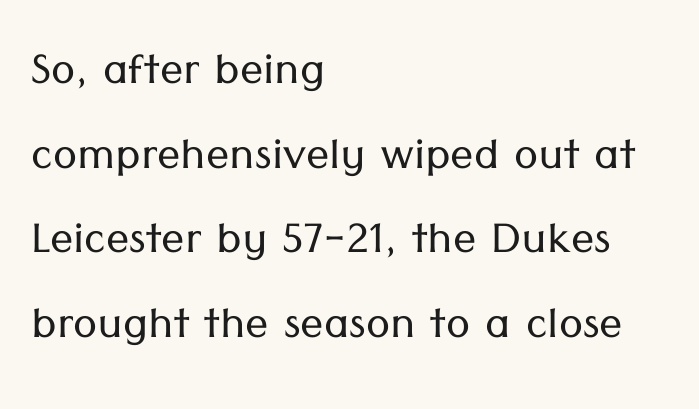
Q: Is the text bold? A: No.
Q: Is the text italic (slanted)? A: No, it is upright.
Q: Is the typeface a serif or a sans-serif typeface? A: Sans-serif.
Q: Is the text underlined? A: No.
Q: How is the paragraph aligned? A: Left-aligned.
Q: Is the spacing between letters normal or unusually wide? A: Normal.
Q: Is the spacing between lines tight, normal or loose? A: Normal.
Q: Width (condensed, normal, or wide)? A: Normal.
Q: Stroke contrast? A: Low.
Q: x-height? A: Medium.
Q: Monospaced? A: No.
